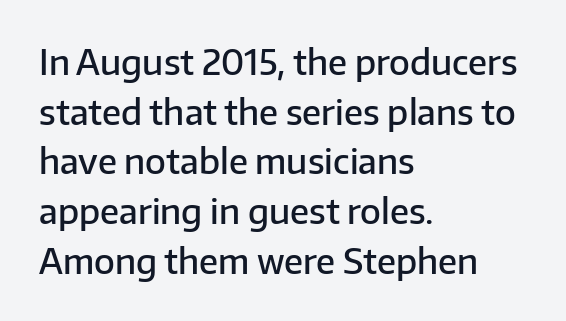
{"serif": "no", "italic": "no", "bold": "semi", "weight": "semibold", "width": "normal", "stroke_contrast": "low", "x_height": "medium", "monospaced": "no", "underline": "no", "align": "left", "line_spacing": "normal", "line_spacing_ratio": 1.46, "letter_spacing": "normal", "letter_spacing_em": 0.0, "glyph_px": 34}
